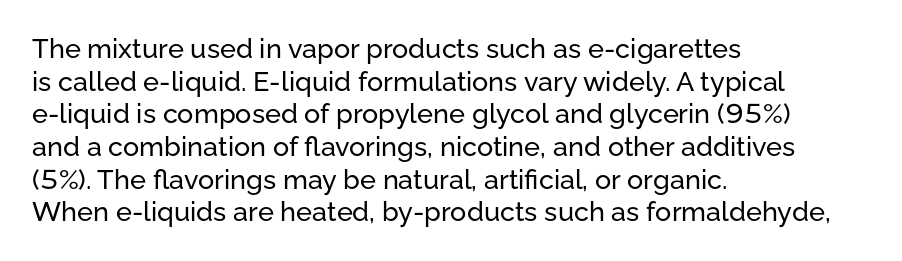
Words float on clear page, feet unadorned. Words appear dense and cohesive because spacing is normal. The lettering holds an erect, upright posture throughout. If you drew a ruler down the left edge, every line would touch it.
